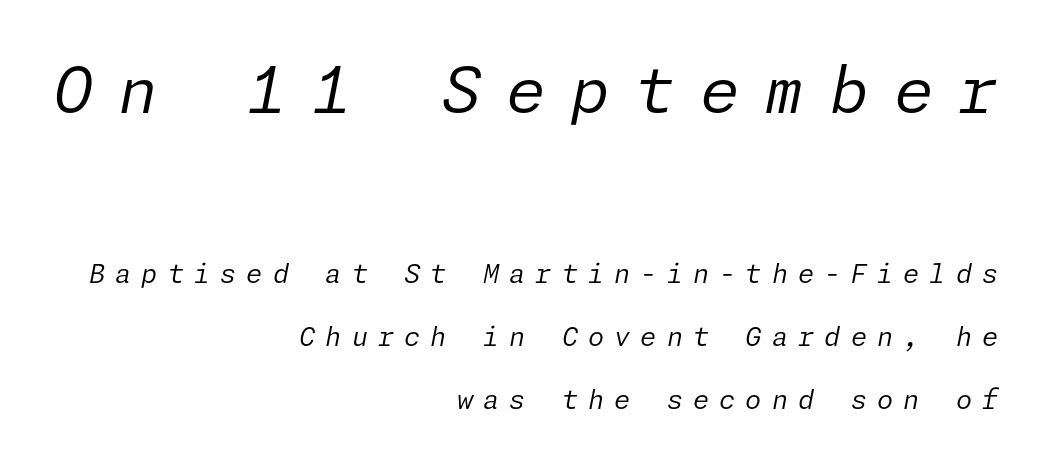
The image shows 64 px regular-weight type, italic (leaning right); set right-aligned, loose line spacing (2.42x), unusually wide letter spacing (+0.39 em), not underlined; the first (top) block is 2.46x larger; low stroke contrast and a medium x-height.
